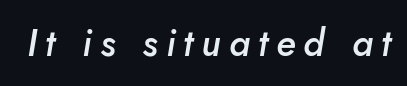
Q: Is the text bold? A: Semi-bold.
Q: Is the text italic (slanted)? A: Yes, it leans right by about 10 degrees.
Q: Is the text underlined? A: No.
Q: Is the spacing between letters normal or unusually wide? A: Unusually wide.
Q: Width (condensed, normal, or wide)? A: Normal.
Q: Stroke contrast? A: Low.
Q: x-height? A: Small.
Q: Monospaced? A: No.
